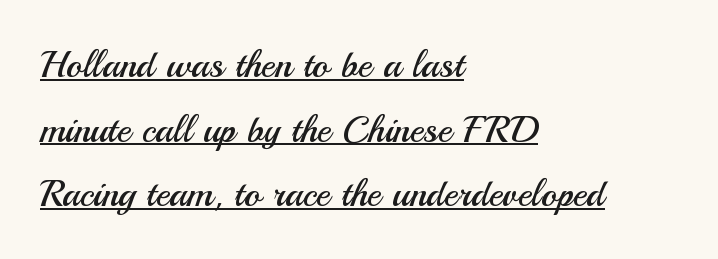
Q: Is the text bold? A: No.
Q: Is the text italic (slanted)? A: Yes.
Q: Is the typeface a serif or a sans-serif typeface? A: Sans-serif.
Q: Is the text underlined? A: Yes.
Q: How is the paragraph aligned? A: Left-aligned.
Q: Is the spacing between letters normal or unusually wide? A: Normal.
Q: Is the spacing between lines tight, normal or loose? A: Normal.
Q: Width (condensed, normal, or wide)? A: Normal.
Q: Stroke contrast? A: Medium.
Q: x-height? A: Small.
Q: Monospaced? A: No.
